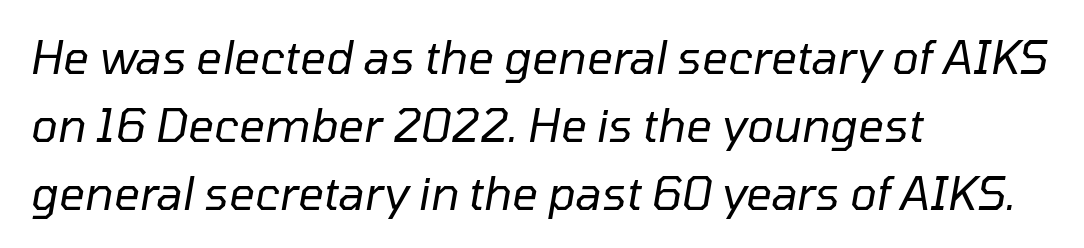
The passage shown leans; its letterforms are oblique. The strokes are not fattened; the text isn't bold. Here the designer chose a conventional face with non-uniform glyph widths. Characters follow at the spacing the type designer built in.
